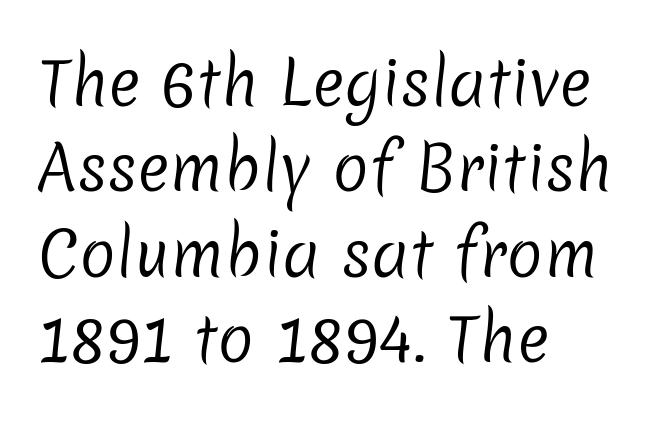
Q: Is the text bold? A: No.
Q: Is the typeface a serif or a sans-serif typeface? A: Sans-serif.
Q: Is the text underlined? A: No.
Q: How is the paragraph aligned? A: Left-aligned.
Q: Is the spacing between letters normal or unusually wide? A: Normal.
Q: Is the spacing between lines tight, normal or loose? A: Normal.
Q: Width (condensed, normal, or wide)? A: Normal.
Q: Stroke contrast? A: Low.
Q: x-height? A: Medium.
Q: Monospaced? A: No.
